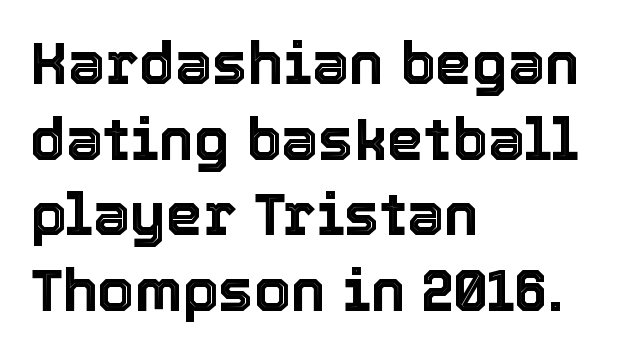
Regular leading. The specimen reads as upright at a glance. This sample is left-justified, so line endings fall wherever the words run out. You could not count columns in this text — the font is proportionally spaced.
